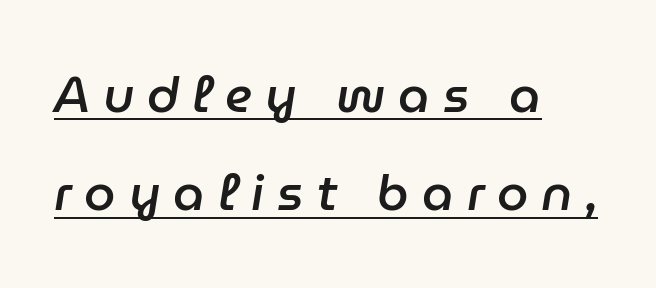
The paragraph shown leans on its left margin. Is the type slanted? Yes — the strokes lean at a clear angle. Do the characters align in a grid? No, the font is proportional. The lines are spread far apart with generous leading. The words here are underlined.
